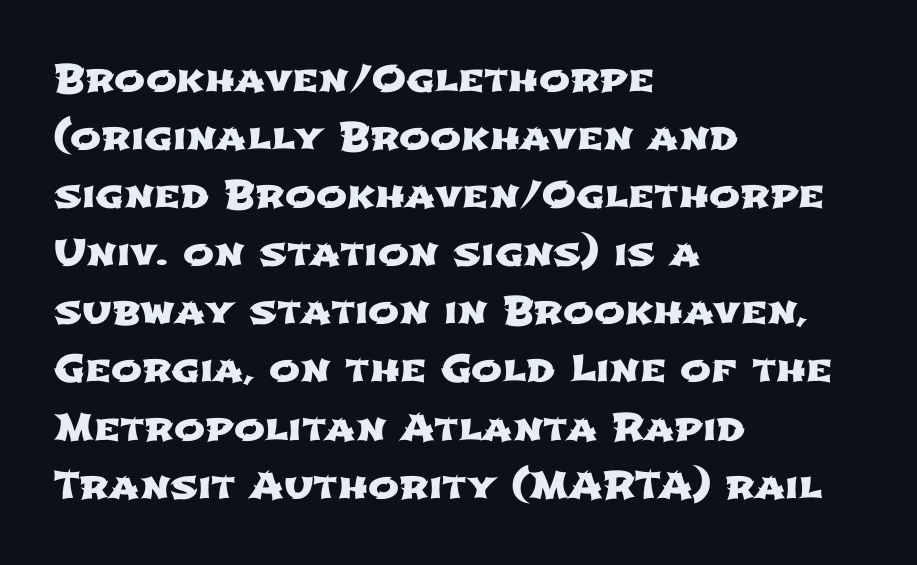
Is this a sans? Yes — the strokes have no serifs. The letters advance in unequal steps, a hallmark of proportional type. Nobody drew a line under any word here. The letterforms sit shoulder to shoulder at normal distance. Notice how descenders clear the ascenders below comfortably — that's standard leading.
